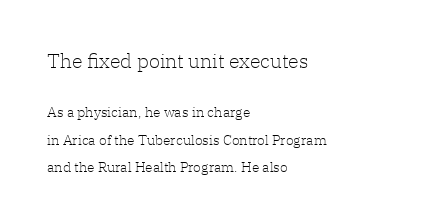
Posture: straight, roman, zero tilt. The zone under the glyphs is completely vacant. Stroke thickness stays within the range of a standard reading face or lighter. Between one letter and the next there's only the usual sliver of space. Type size steps down from the first block to the second. The passage is arranged the way most books set body copy — flush left.
